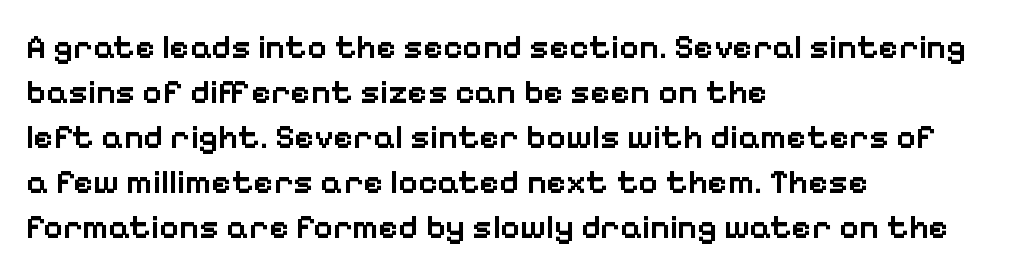
Typographically, this falls in the sans-serif category. No extra tracking has been applied to these lines. Posture: straight, roman, zero tilt. Lines of text with bare space underneath.
